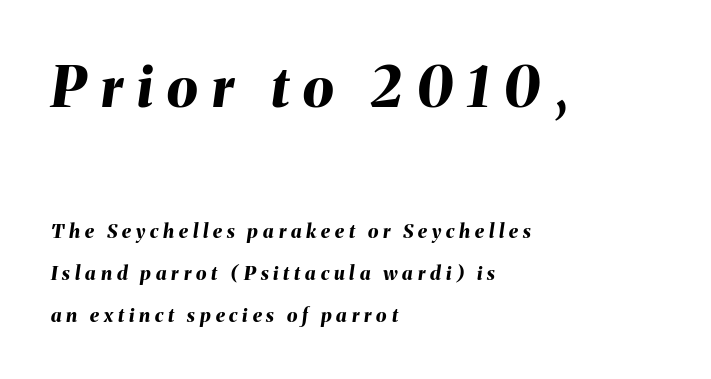
The image shows 56 px bold type, italic (leaning right); set left-aligned, loose line spacing (2.2x), unusually wide letter spacing (+0.26 em), not underlined; the first (top) block is 2.95x larger; medium stroke contrast and a medium x-height.
